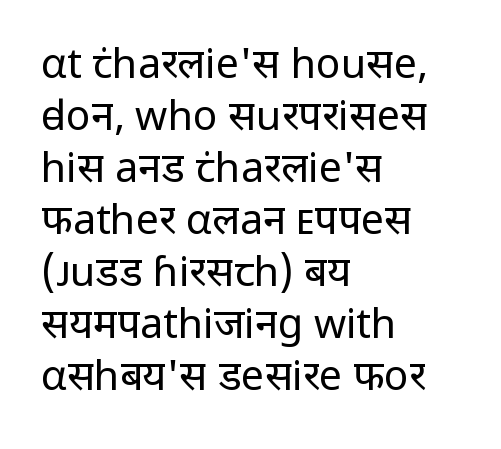
The image shows 41 px regular-weight sans-serif type, upright; set left-aligned, normal line spacing (1.27x), normal letter spacing, not underlined; low stroke contrast and a medium x-height.
